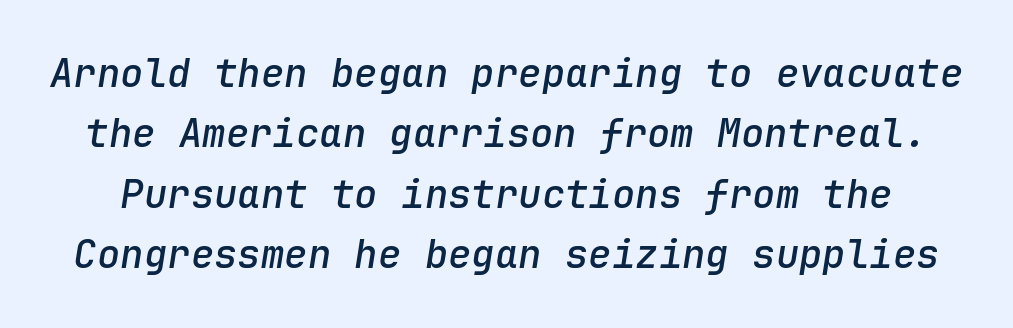
{"italic": "yes", "lean": "right", "slant_degrees": 9, "bold": "semi", "weight": "semibold", "width": "normal", "stroke_contrast": "low", "x_height": "medium", "monospaced": "yes", "underline": "no", "line_spacing": "normal", "line_spacing_ratio": 1.55, "letter_spacing": "normal", "letter_spacing_em": 0.0, "glyph_px": 39}
